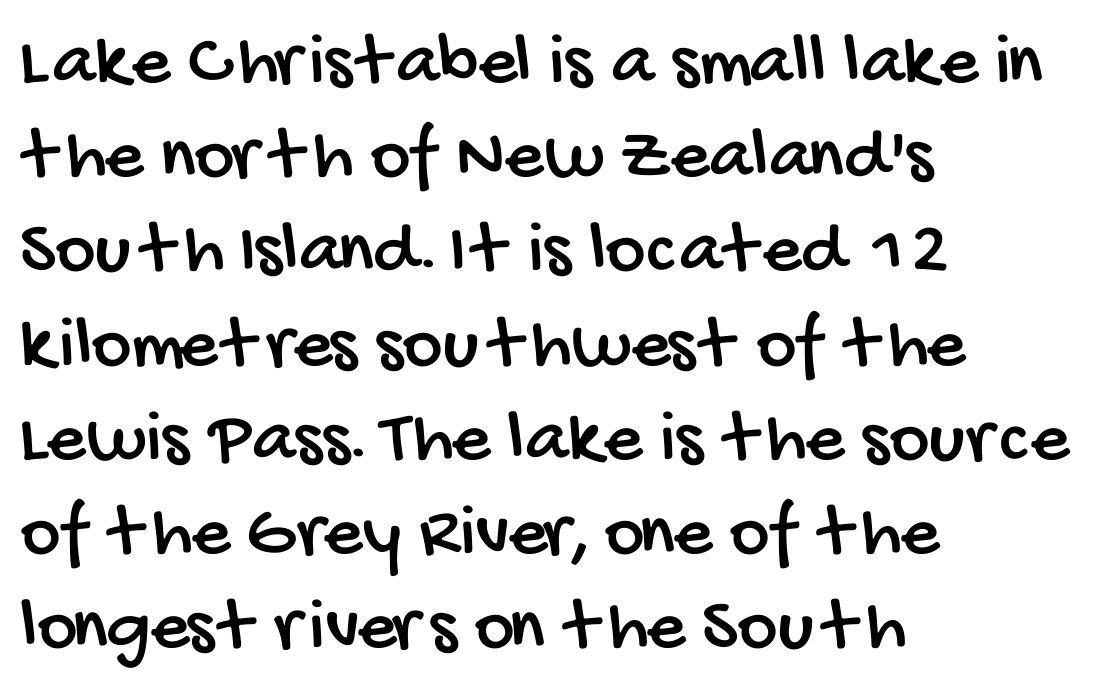
{"serif": "no", "width": "condensed", "stroke_contrast": "low", "x_height": "large", "monospaced": "no", "underline": "no", "align": "left", "line_spacing_ratio": 1.24, "letter_spacing": "normal", "letter_spacing_em": 0.0, "glyph_px": 76}
